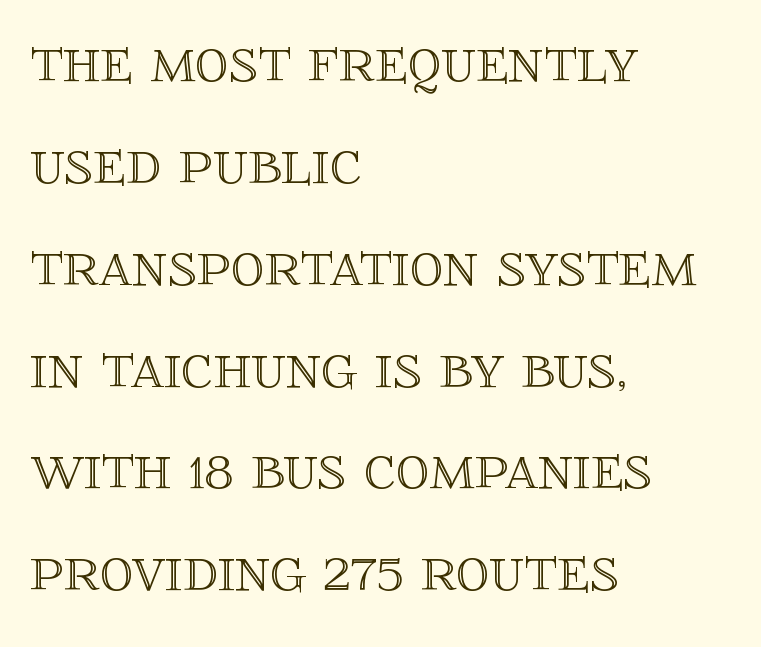
Q: Is the text italic (slanted)? A: No, it is upright.
Q: Is the text underlined? A: No.
Q: How is the paragraph aligned? A: Left-aligned.
Q: Is the spacing between letters normal or unusually wide? A: Normal.
Q: Is the spacing between lines tight, normal or loose? A: Normal.
Q: Width (condensed, normal, or wide)? A: Normal.
Q: x-height? A: Large.
Q: Monospaced? A: No.
